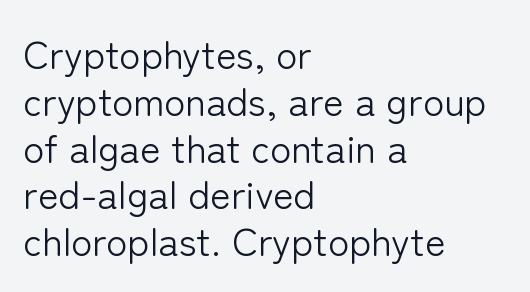
A roman cut, with each character standing at attention. Serif or sans? Sans — the stroke terminals are bare. The weight would be labelled regular, book, light, or lighter still. The baseline area is clear.
